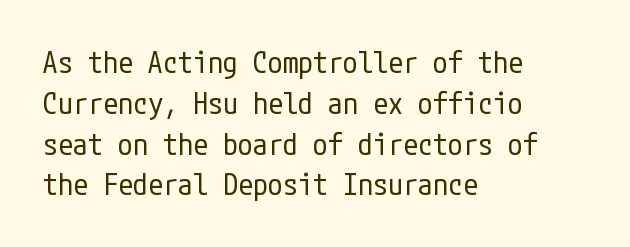
{"serif": "no", "italic": "no", "bold": "no", "weight": "regular", "width": "condensed", "stroke_contrast": "low", "x_height": "medium", "underline": "no", "align": "left", "line_spacing": "normal", "line_spacing_ratio": 1.36, "letter_spacing": "normal", "letter_spacing_em": 0.0, "glyph_px": 30}
